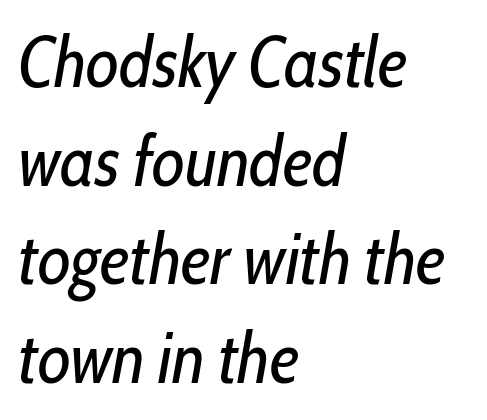
{"italic": "yes", "lean": "right", "slant_degrees": 10, "bold": "no", "weight": "regular", "width": "condensed", "stroke_contrast": "low", "x_height": "medium", "monospaced": "no", "underline": "no", "align": "left", "line_spacing": "normal", "line_spacing_ratio": 1.39, "letter_spacing": "normal", "letter_spacing_em": 0.0, "glyph_px": 71}
